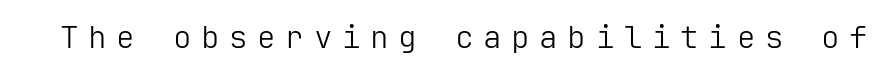
Descender tails drop into unmarked territory. This sample uses a sans-serif face. A light-to-regular cut is what we see here. Glyph-to-glyph distance is far greater than everyday printed text. Characters remain perfectly vertical along every line.
